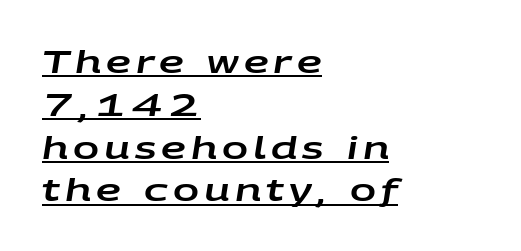
Q: Is the text italic (slanted)? A: Yes, it leans right by about 9 degrees.
Q: Is the text underlined? A: Yes.
Q: How is the paragraph aligned? A: Left-aligned.
Q: Is the spacing between lines tight, normal or loose? A: Normal.
Q: Width (condensed, normal, or wide)? A: Wide.
Q: Stroke contrast? A: Low.
Q: x-height? A: Large.
Q: Monospaced? A: No.
